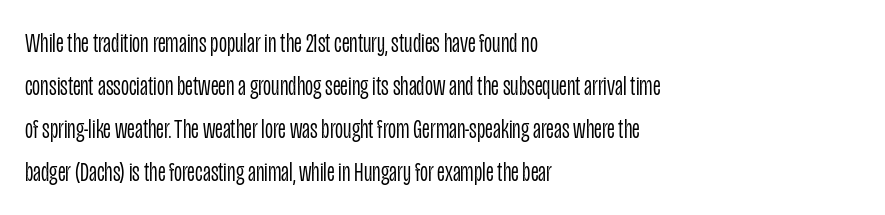
The image shows 28 px light, condensed sans-serif type, upright; set left-aligned, normal line spacing (1.54x), normal letter spacing, not underlined; low stroke contrast and a large x-height.
